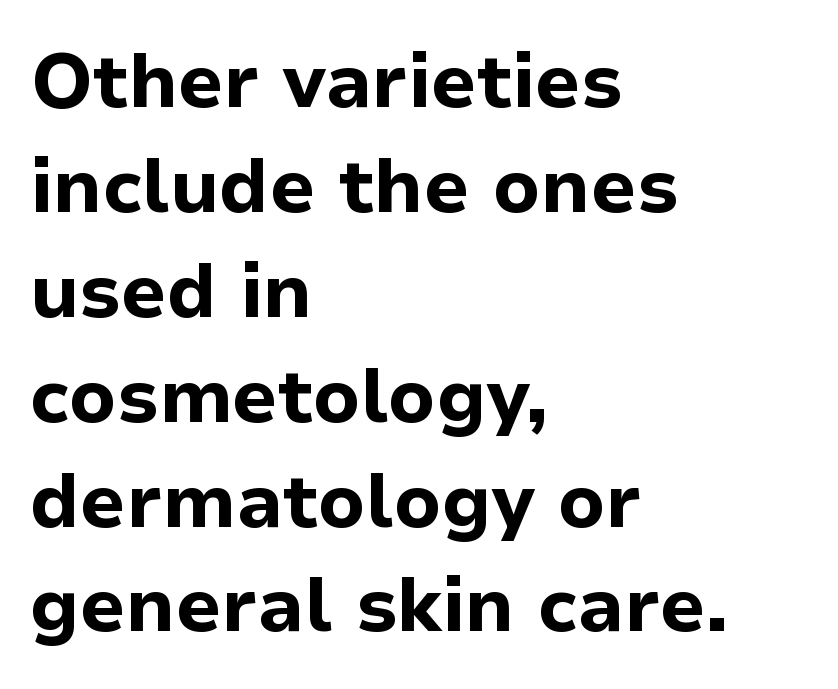
The image shows 76 px bold sans-serif type, upright; set left-aligned, normal line spacing (1.38x), normal letter spacing, not underlined; low stroke contrast and a medium x-height.
